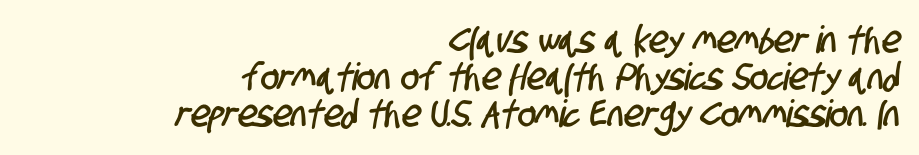
Stroke terminals: plain, sans-serif. Each word holds together tightly as a unit, with standard inter-letter gaps. The face used here is proportionally spaced, like ordinary book or web type. You could barely slide anything between these rows. The text block is weighted toward the right margin, trailing off unevenly leftward.
